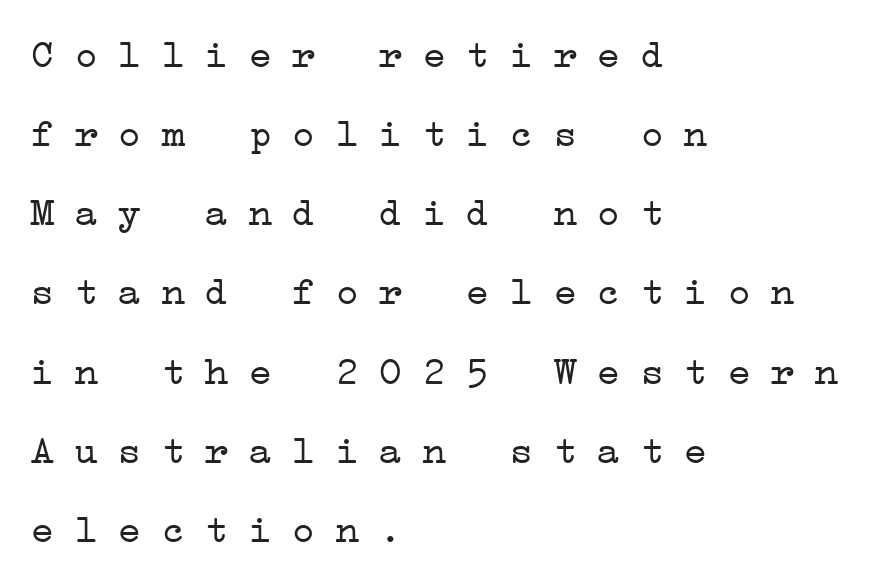
The image shows 41 px light, wide serif type, upright; set left-aligned, loose line spacing (1.93x), unusually wide letter spacing (+0.46 em), not underlined; low stroke contrast and a medium x-height.
